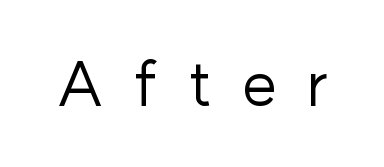
{"serif": "no", "italic": "no", "bold": "no", "weight": "regular", "width": "normal", "stroke_contrast": "low", "x_height": "medium", "monospaced": "no", "underline": "no", "letter_spacing": "wide", "letter_spacing_em": 0.46, "glyph_px": 62}
